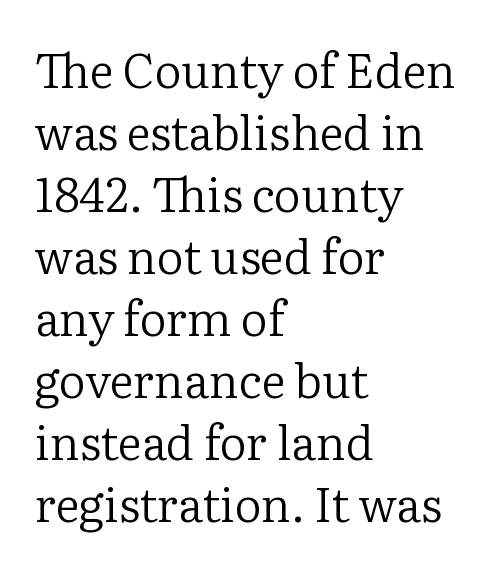
Any mark beneath the type? The region is blank. A roman cut, with each character standing at attention. Does the type have serifs? Yes, each stem ends in a small foot. The type is set solid horizontally, with unmodified tracking. The lines sit at an ordinary, default distance from one another.
